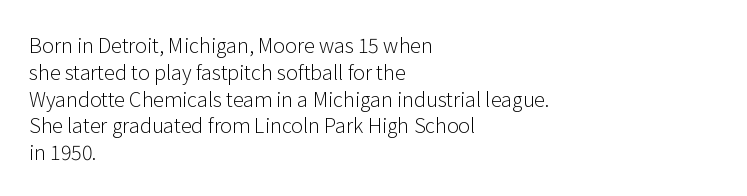
The image shows 20 px text type, upright; set left-aligned, normal line spacing (1.34x), normal letter spacing, not underlined.
